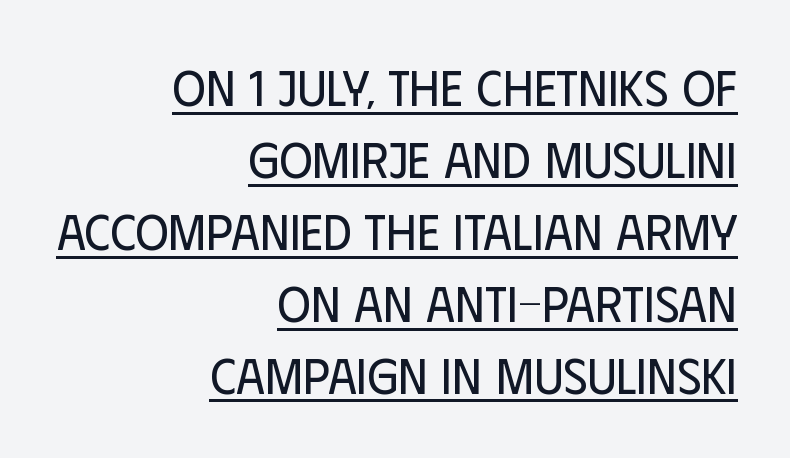
Q: Is the text bold? A: No.
Q: Is the text italic (slanted)? A: No, it is upright.
Q: Is the typeface a serif or a sans-serif typeface? A: Sans-serif.
Q: Is the text underlined? A: Yes.
Q: How is the paragraph aligned? A: Right-aligned.
Q: Is the spacing between letters normal or unusually wide? A: Normal.
Q: Is the spacing between lines tight, normal or loose? A: Normal.
Q: Width (condensed, normal, or wide)? A: Condensed.
Q: Stroke contrast? A: Low.
Q: x-height? A: Large.
Q: Monospaced? A: No.
